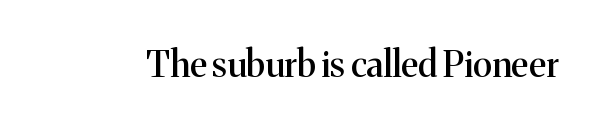
{"serif": "yes", "italic": "no", "width": "normal", "stroke_contrast": "medium", "x_height": "medium", "monospaced": "no", "underline": "no", "letter_spacing": "normal", "letter_spacing_em": 0.0, "glyph_px": 36}
